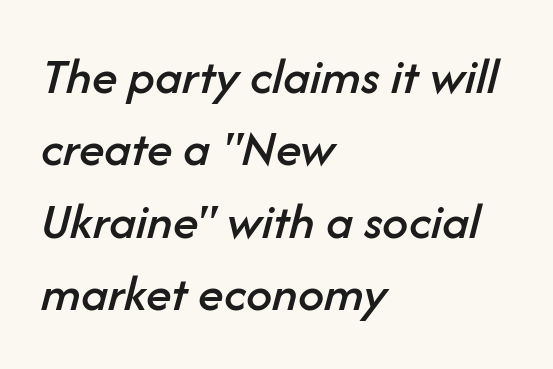
The image shows 52 px text type, italic (leaning right); set left-aligned, normal line spacing (1.39x), normal letter spacing, not underlined; low stroke contrast and a medium x-height.
